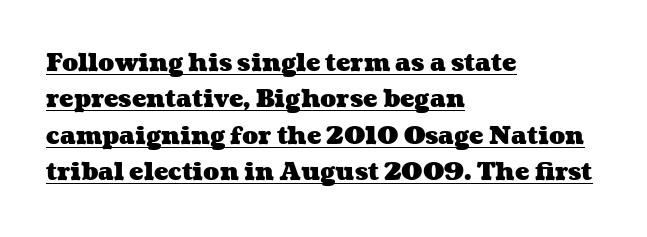
{"bold": "yes", "underline": "yes", "align": "left", "line_spacing": "normal", "line_spacing_ratio": 1.52, "letter_spacing": "normal", "letter_spacing_em": 0.0, "glyph_px": 24}
